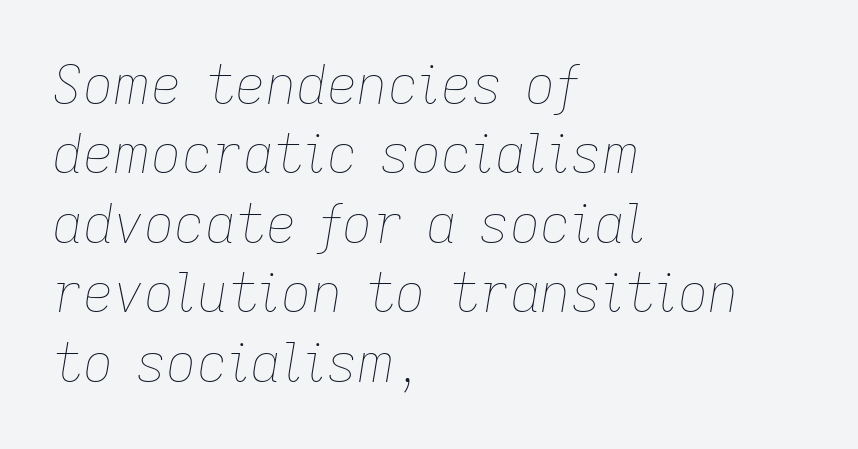
Think of a printed novel: that variable character pitch is what you see here. Honestly, there is no underline to notice here at all. Characters are canted at an angle relative to the baseline's perpendicular. Regarding leading, the lines here are spaced in the standard way. The lines in this sample share a left origin and differ only in where they stop.
